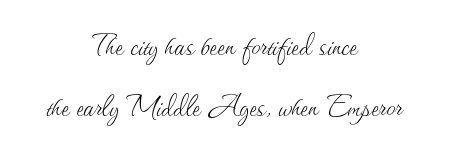
The image shows 36 px thin type; set centered, normal line spacing (1.69x), normal letter spacing, not underlined; medium stroke contrast and a small x-height.
